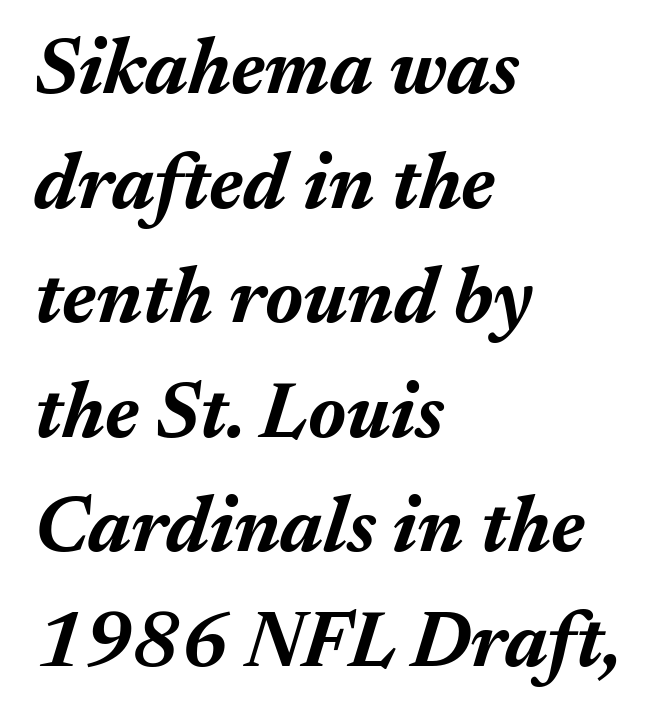
{"italic": "yes", "lean": "right", "slant_degrees": 17, "bold": "yes", "weight": "bold", "width": "normal", "stroke_contrast": "medium", "x_height": "medium", "monospaced": "no", "underline": "no", "align": "left", "line_spacing": "normal", "line_spacing_ratio": 1.45, "letter_spacing": "normal", "letter_spacing_em": 0.0, "glyph_px": 79}
